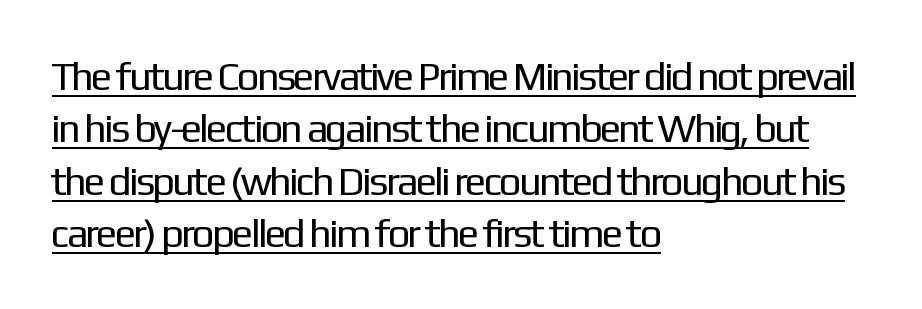
What stands out about the letter spacing? Nothing — it is the standard amount. A student would call this left alignment; a typographer would say flush left, rag right. Each line of the rendering has a horizontal stroke beneath the glyphs. These lines were composed using upright roman letters. The letters look calm and open, with moderate or lighter stems. Whoever set this chose a conventional vertical rhythm.
